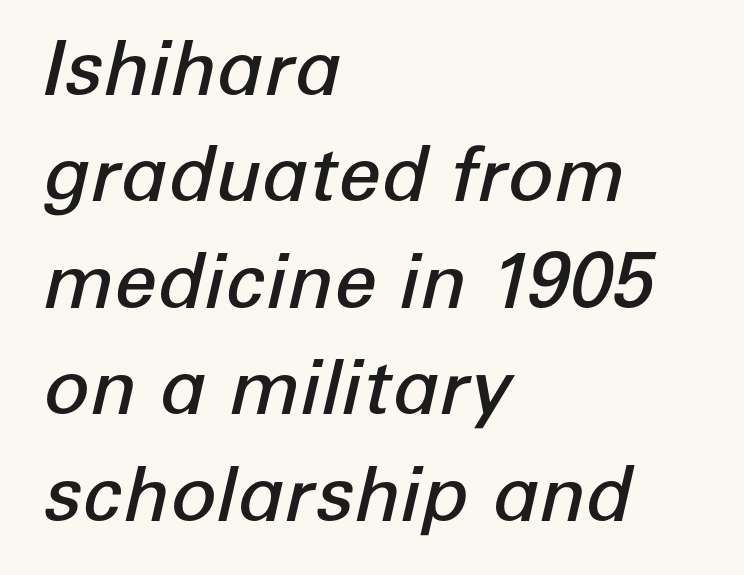
The image shows 76 px semibold type, italic (leaning right); set left-aligned, normal line spacing (1.4x), normal letter spacing, not underlined; low stroke contrast and a medium x-height.
